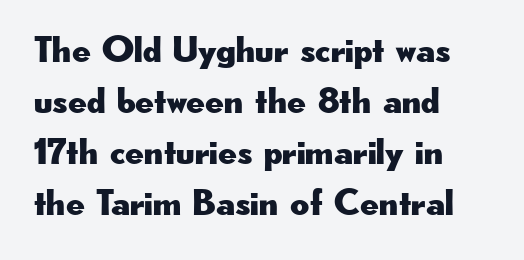
{"serif": "no", "italic": "no", "width": "wide", "stroke_contrast": "low", "x_height": "small", "monospaced": "no", "underline": "no", "align": "left", "line_spacing": "normal", "line_spacing_ratio": 1.38, "letter_spacing": "normal", "letter_spacing_em": 0.0, "glyph_px": 37}
